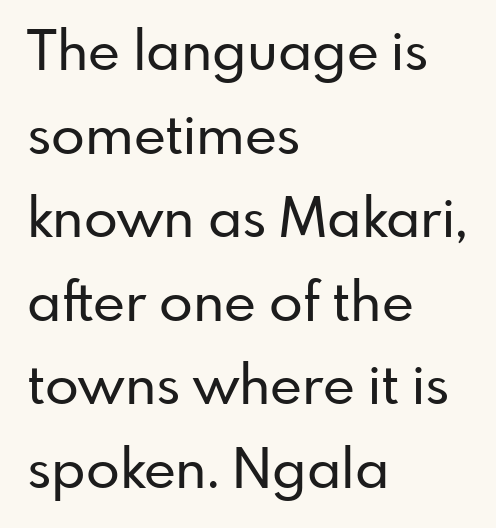
The image shows 55 px sans-serif type, upright; set left-aligned, normal line spacing (1.52x), normal letter spacing, not underlined; low stroke contrast and a small x-height.
